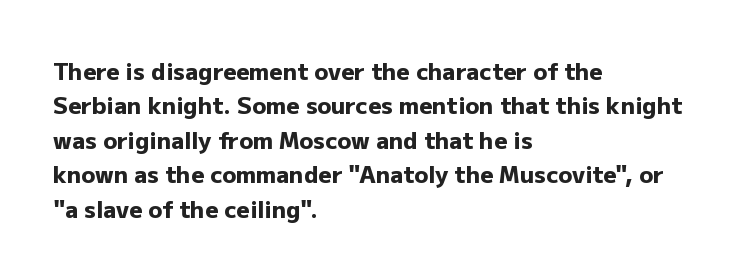
Is the letter spacing exaggerated? No — it looks like the ordinary default. Reading down the block, your eye returns to a fixed left position each line. Heavy-handed strokes throughout: this text is bold. Just letters on the line, the space beneath them empty. Baseline-to-baseline distance is the conventional proportion of letter height. A roman cut, with each character standing at attention.
